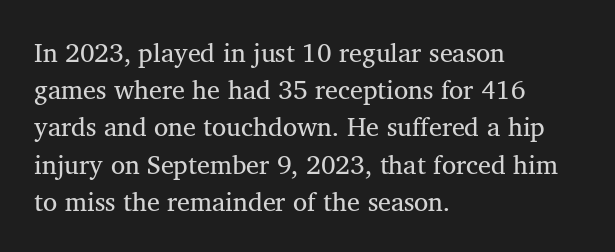
The rendering anchors every line to the left-hand side. A clean baseline with only descenders dipping below it. No chunkiness to these letters — they're not bold. Leading matches the norm, producing a regular column. Ascenders rise straight up at ninety degrees. Nobody touched the tracking dial on this one.
